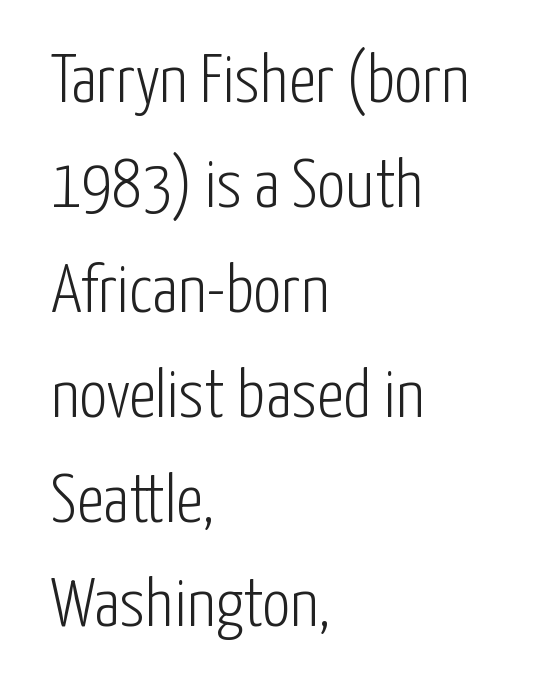
{"serif": "no", "italic": "no", "bold": "no", "weight": "light", "width": "condensed", "stroke_contrast": "low", "x_height": "medium", "monospaced": "no", "underline": "no", "align": "left", "line_spacing": "normal", "line_spacing_ratio": 1.52, "letter_spacing": "normal", "letter_spacing_em": 0.0, "glyph_px": 69}
